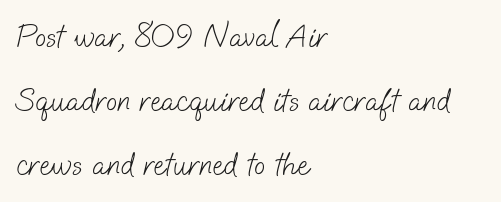
Q: Is the text bold? A: No.
Q: Is the typeface a serif or a sans-serif typeface? A: Sans-serif.
Q: Is the text underlined? A: No.
Q: How is the paragraph aligned? A: Left-aligned.
Q: Is the spacing between letters normal or unusually wide? A: Normal.
Q: Is the spacing between lines tight, normal or loose? A: Loose.
Q: Width (condensed, normal, or wide)? A: Normal.
Q: Stroke contrast? A: Low.
Q: x-height? A: Small.
Q: Monospaced? A: No.
